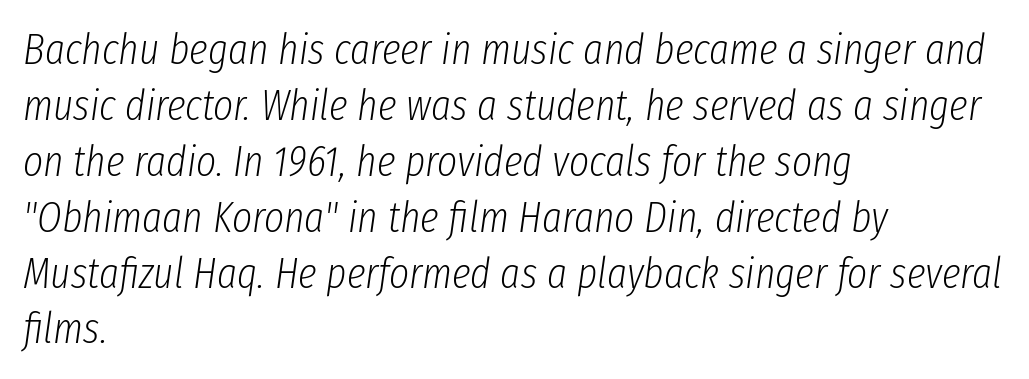
Heft: none added — not bold. A normal amount of white space separates one row of letters from the next. The passage shown is typed in a proportional face where columns would drift. The gap between lines stays unmarked.
